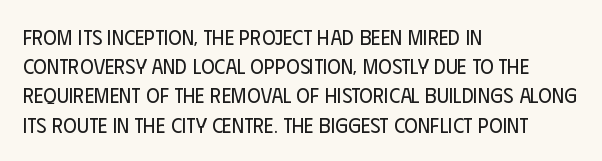
Tracking here is standard; glyphs follow each other at the usual distance. Heft: none added — not bold. These lines are set flush left with a ragged right edge. The letters stand straight up with perfectly vertical stems. Has an underline been added? It has not.
